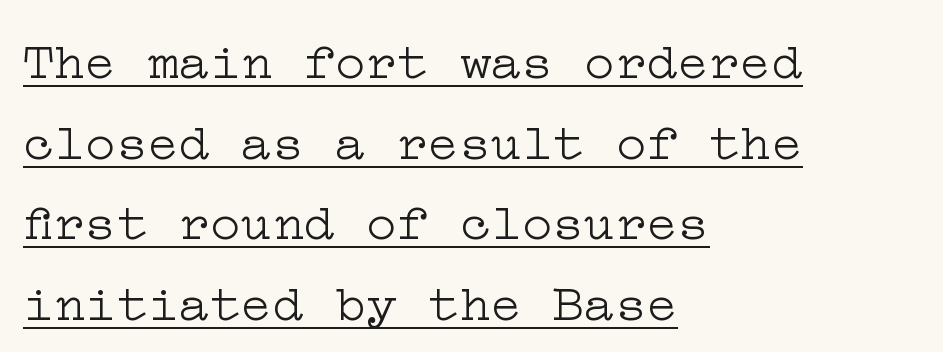
The image shows 52 px light, wide serif type, upright; set left-aligned, normal line spacing (1.55x), normal letter spacing, underlined; low stroke contrast and a medium x-height.
